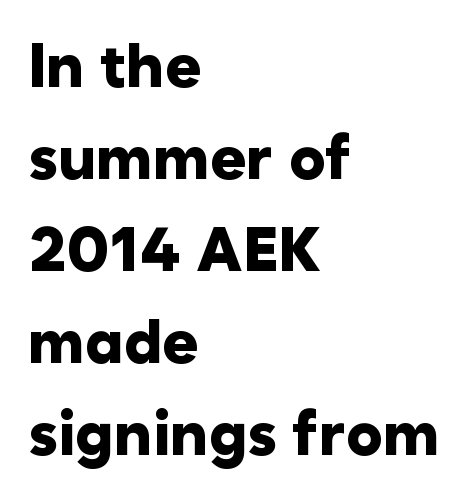
The image shows 61 px heavy sans-serif type, upright; set left-aligned, normal line spacing (1.51x), normal letter spacing, not underlined; low stroke contrast and a medium x-height.
